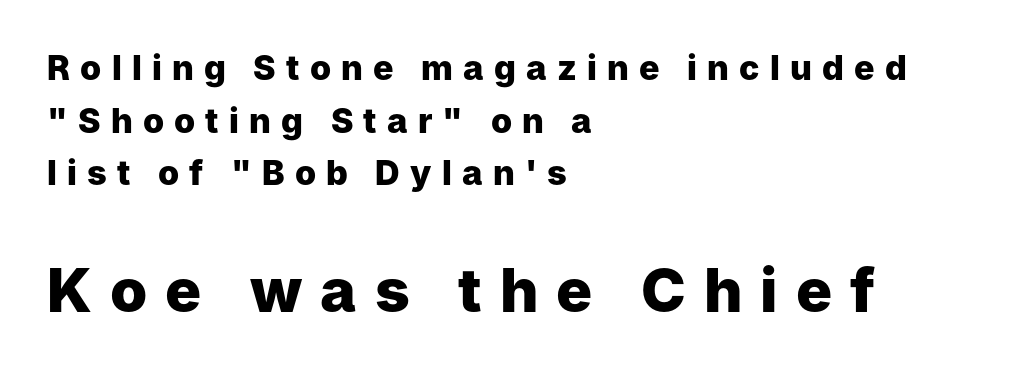
Q: Is the text bold? A: Yes.
Q: Is the text italic (slanted)? A: No, it is upright.
Q: Is the typeface a serif or a sans-serif typeface? A: Sans-serif.
Q: Is the text underlined? A: No.
Q: How is the paragraph aligned? A: Left-aligned.
Q: Is the spacing between letters normal or unusually wide? A: Unusually wide.
Q: Is the spacing between lines tight, normal or loose? A: Normal.
Q: Which block of text is set in a larger size, the first (top) or the second (bottom)? A: The second (bottom) one.
Q: Width (condensed, normal, or wide)? A: Normal.
Q: Stroke contrast? A: Low.
Q: x-height? A: Medium.
Q: Monospaced? A: No.
